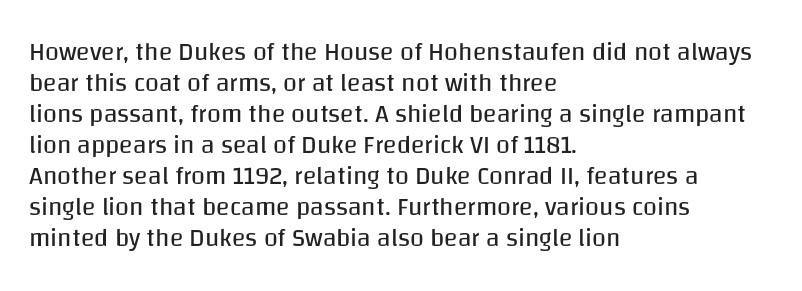
{"italic": "no", "bold": "no", "underline": "no", "align": "left", "line_spacing_ratio": 1.24, "letter_spacing": "normal", "letter_spacing_em": 0.0, "glyph_px": 25}
